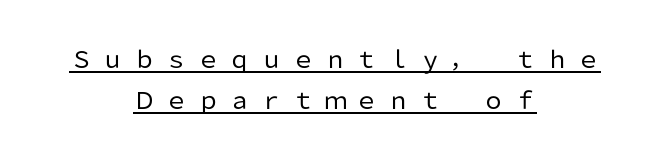
The characters are drawn with everyday or finer stroke widths. What stands out about the letter spacing? Its width — letters are far apart. Short and long lines alike share a common midpoint. In designer terms, the underline attribute is active on this setting. Quick note: not italic, upright.
